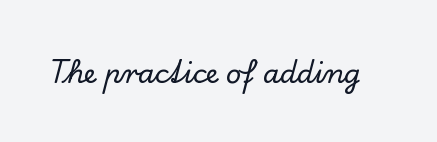
{"underline": "no", "letter_spacing": "normal", "letter_spacing_em": 0.0, "glyph_px": 27}
